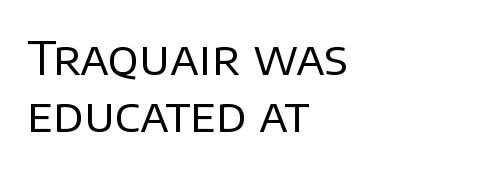
The image shows 46 px regular-weight sans-serif type, upright; set left-aligned, line spacing 1.23x, normal letter spacing, not underlined; low stroke contrast and a large x-height.
